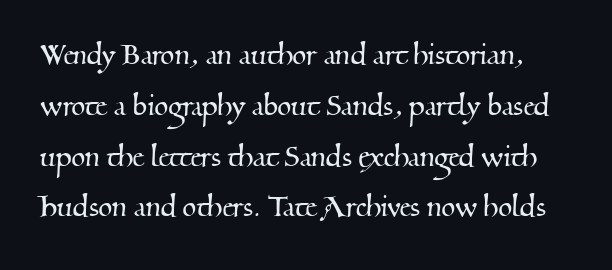
The rows are spaced the way most documents space them. Lines of text with bare space underneath. You could call the tracking neutral — neither tight nor loose. The face used here is seriffed, in the tradition of book romans. Each letter keeps its own natural width here, so spacing adapts to shape.
